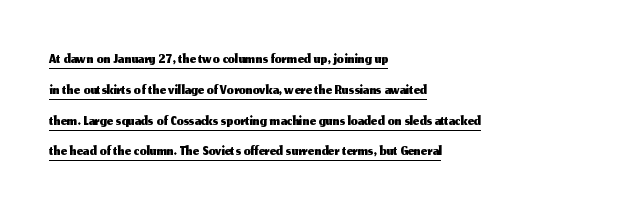
The image shows 22 px text type, upright; set left-aligned, normal line spacing (1.4x), normal letter spacing, underlined.
